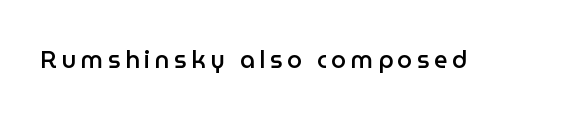
{"italic": "no", "bold": "semi", "underline": "no", "glyph_px": 24}
